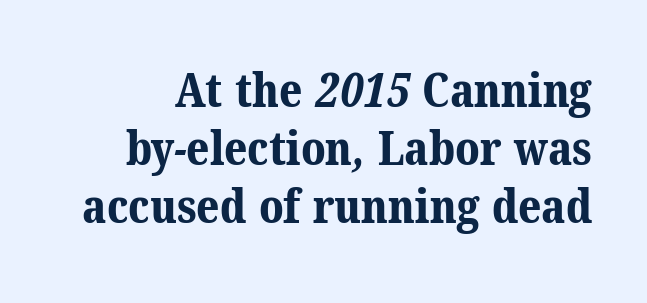
The image shows 48 px bold serif type; set line spacing 1.21x, normal letter spacing, not underlined; medium stroke contrast and a medium x-height.
